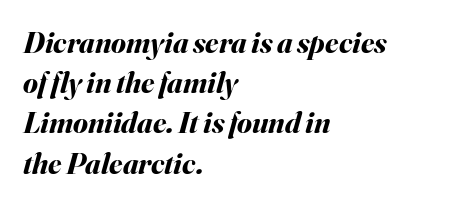
Q: Is the text bold? A: Yes.
Q: Is the text italic (slanted)? A: Yes, it leans right by about 16 degrees.
Q: Is the text underlined? A: No.
Q: How is the paragraph aligned? A: Left-aligned.
Q: Is the spacing between letters normal or unusually wide? A: Normal.
Q: Is the spacing between lines tight, normal or loose? A: Normal.
Q: Width (condensed, normal, or wide)? A: Normal.
Q: Stroke contrast? A: Medium.
Q: x-height? A: Small.
Q: Monospaced? A: No.
